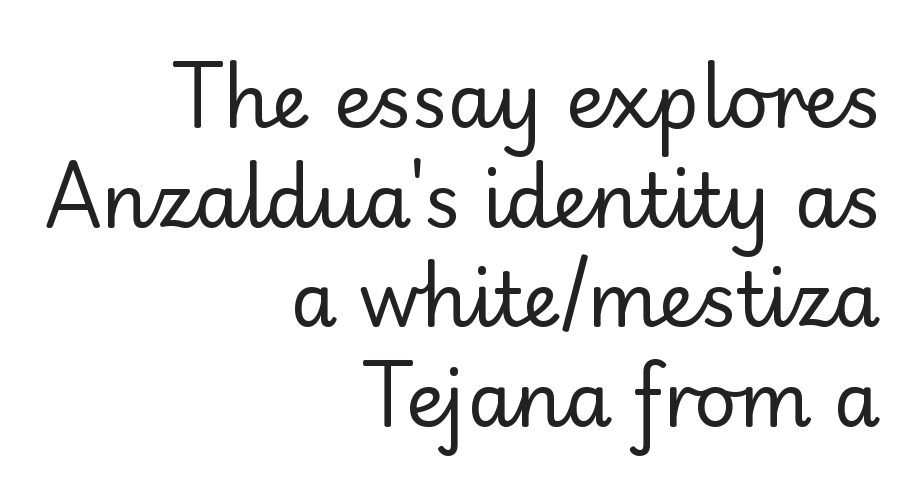
The image shows 75 px regular-weight sans-serif type, upright; set right-aligned, normal line spacing (1.33x), normal letter spacing, not underlined; low stroke contrast and a small x-height.
